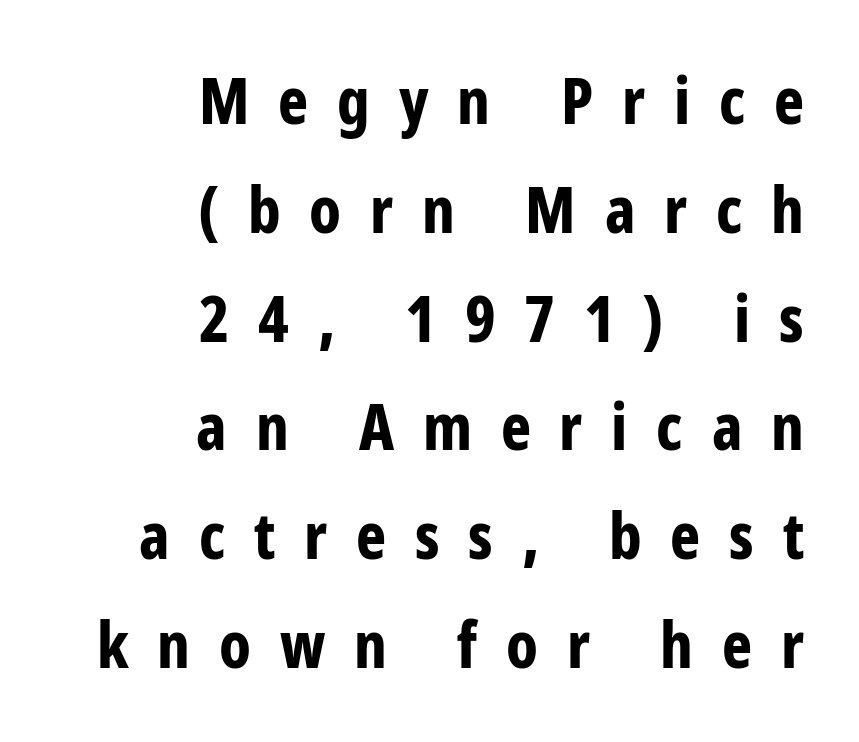
Q: Is the text bold? A: Yes.
Q: Is the text italic (slanted)? A: No, it is upright.
Q: Is the typeface a serif or a sans-serif typeface? A: Sans-serif.
Q: Is the text underlined? A: No.
Q: How is the paragraph aligned? A: Right-aligned.
Q: Is the spacing between letters normal or unusually wide? A: Unusually wide.
Q: Is the spacing between lines tight, normal or loose? A: Normal.
Q: Width (condensed, normal, or wide)? A: Condensed.
Q: Stroke contrast? A: Low.
Q: x-height? A: Medium.
Q: Monospaced? A: No.
